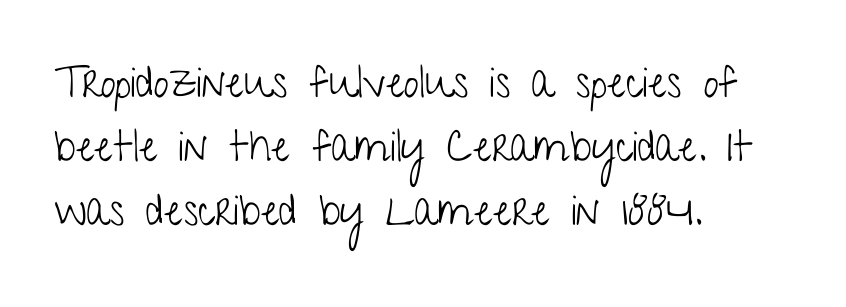
The paragraph has a hard left edge and a soft right edge. Does the type have serifs? No, each stem ends abruptly. Here the designer chose a conventional face with non-uniform glyph widths. How are the letters spaced? Ordinarily, with no added tracking.
